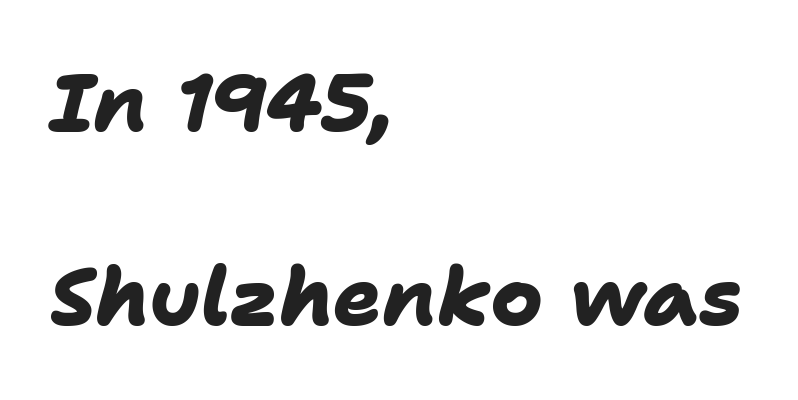
Q: Is the text bold? A: Yes.
Q: Is the typeface a serif or a sans-serif typeface? A: Sans-serif.
Q: Is the text underlined? A: No.
Q: How is the paragraph aligned? A: Left-aligned.
Q: Is the spacing between letters normal or unusually wide? A: Normal.
Q: Is the spacing between lines tight, normal or loose? A: Loose.
Q: Width (condensed, normal, or wide)? A: Normal.
Q: Stroke contrast? A: Low.
Q: x-height? A: Medium.
Q: Monospaced? A: No.
